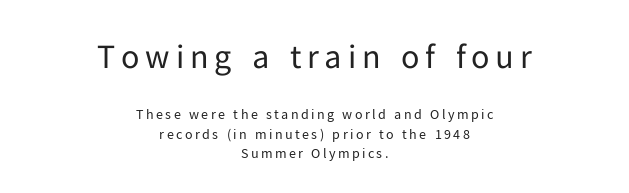
The specimen omits any rule beneath the text block's lines. Typesetter's note — upper block bumped up in size, lower block left smaller. The space between consecutive lines is moderate. Tall strokes in this sample are plumb rather than angled.
